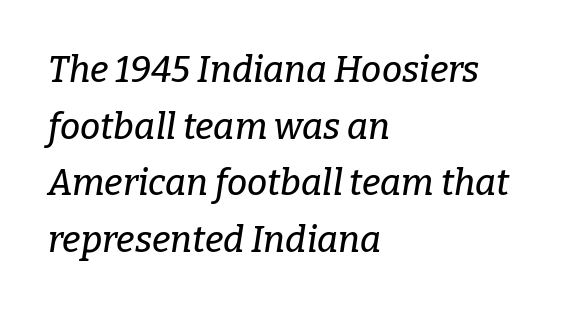
Observe the lean: these are italic letterforms. Vertical spacing — default. The rendering anchors every line to the left-hand side. The space beneath each line is pristine and unruled. Observe the ordinary spacing: letters are neighbours, not strangers.
